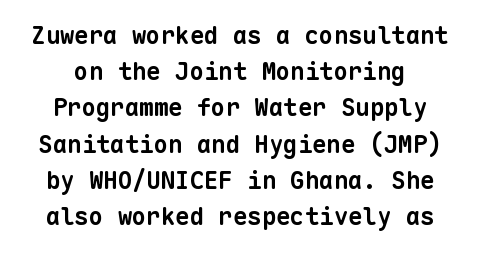
{"bold": "yes", "underline": "no", "align": "center", "line_spacing": "normal", "line_spacing_ratio": 1.51, "letter_spacing": "normal", "letter_spacing_em": 0.0, "glyph_px": 24}
